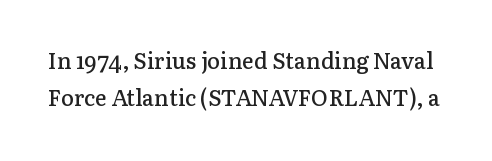
Q: Is the text bold? A: Semi-bold.
Q: Is the text italic (slanted)? A: No, it is upright.
Q: Is the text underlined? A: No.
Q: Is the spacing between letters normal or unusually wide? A: Normal.
Q: Is the spacing between lines tight, normal or loose? A: Normal.
